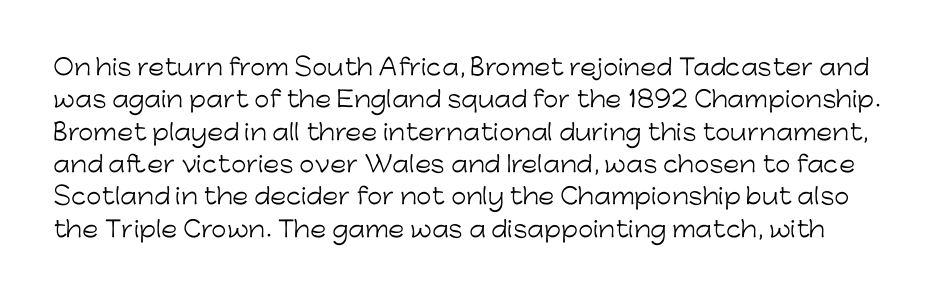
Q: Is the text bold? A: No.
Q: Is the text italic (slanted)? A: No, it is upright.
Q: Is the text underlined? A: No.
Q: Is the spacing between letters normal or unusually wide? A: Normal.
Q: Is the spacing between lines tight, normal or loose? A: Normal.
